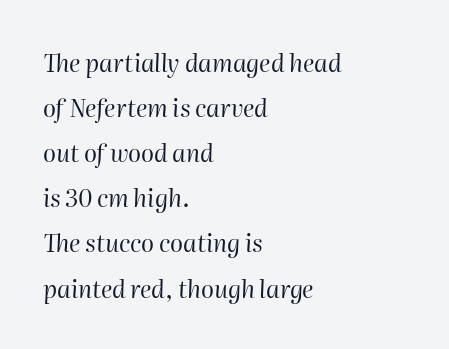
The image shows 24 px text type, italic (leaning right); set left-aligned, line spacing 1.88x, normal letter spacing, not underlined.
